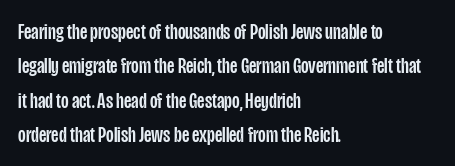
The image shows 22 px text type, upright; set left-aligned, normal line spacing (1.56x), normal letter spacing, not underlined.
